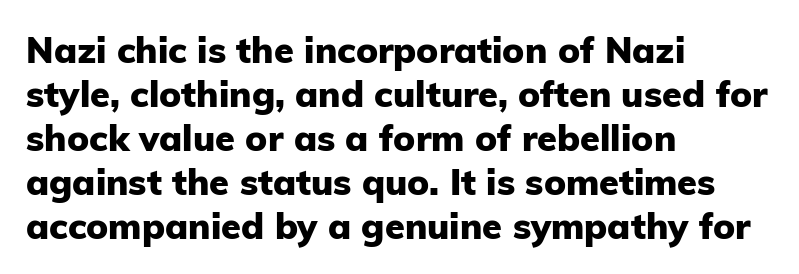
Is the letter spacing exaggerated? No — it looks like the ordinary default. A dark, heavy texture on the line: the type is bold. Any mark beneath the type? The region is blank. Left-aligned paragraph, ragged on the right. The rendering uses natural spacing where letterforms have individual widths.
